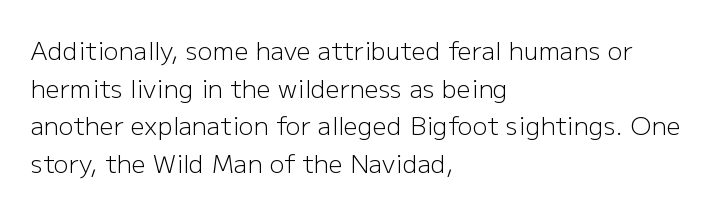
{"italic": "no", "bold": "no", "underline": "no", "align": "left", "line_spacing": "normal", "line_spacing_ratio": 1.51, "letter_spacing": "normal", "letter_spacing_em": 0.0, "glyph_px": 25}
